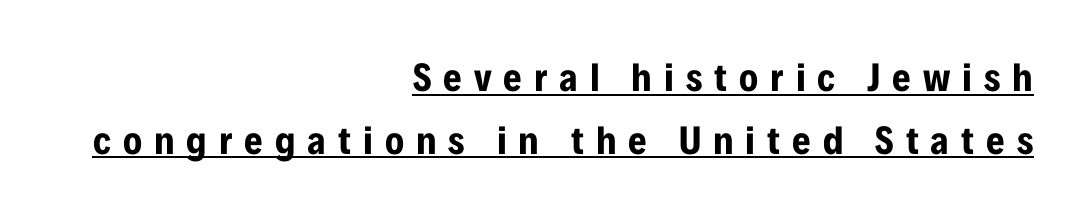
Its strokes are broad and dark, the hallmark of bold type. Honestly, the underline is the first thing you notice here. Quick note: not italic, upright. Note: no serifs on the glyphs. Spacing verdict: proportional, widths tailored to each character.
